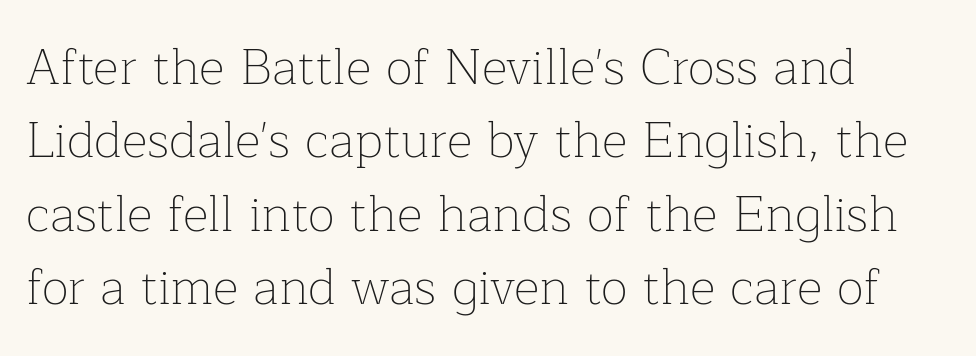
Q: Is the text bold? A: No.
Q: Is the text italic (slanted)? A: No, it is upright.
Q: Is the typeface a serif or a sans-serif typeface? A: Serif.
Q: Is the text underlined? A: No.
Q: How is the paragraph aligned? A: Left-aligned.
Q: Is the spacing between letters normal or unusually wide? A: Normal.
Q: Is the spacing between lines tight, normal or loose? A: Normal.
Q: Width (condensed, normal, or wide)? A: Normal.
Q: Stroke contrast? A: Low.
Q: x-height? A: Medium.
Q: Monospaced? A: No.
